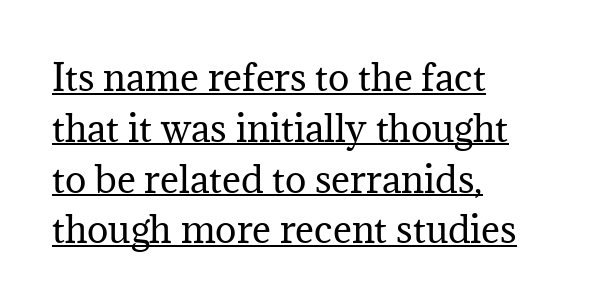
Q: Is the text bold? A: No.
Q: Is the text italic (slanted)? A: No, it is upright.
Q: Is the typeface a serif or a sans-serif typeface? A: Serif.
Q: Is the text underlined? A: Yes.
Q: How is the paragraph aligned? A: Left-aligned.
Q: Is the spacing between letters normal or unusually wide? A: Normal.
Q: Is the spacing between lines tight, normal or loose? A: Normal.
Q: Width (condensed, normal, or wide)? A: Normal.
Q: Stroke contrast? A: Medium.
Q: x-height? A: Medium.
Q: Monospaced? A: No.
